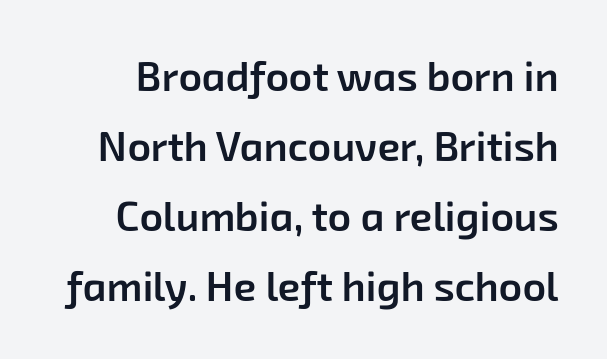
Q: Is the text bold? A: Semi-bold.
Q: Is the typeface a serif or a sans-serif typeface? A: Sans-serif.
Q: Is the text underlined? A: No.
Q: Is the spacing between letters normal or unusually wide? A: Normal.
Q: Width (condensed, normal, or wide)? A: Normal.
Q: Stroke contrast? A: Low.
Q: x-height? A: Medium.
Q: Monospaced? A: No.
